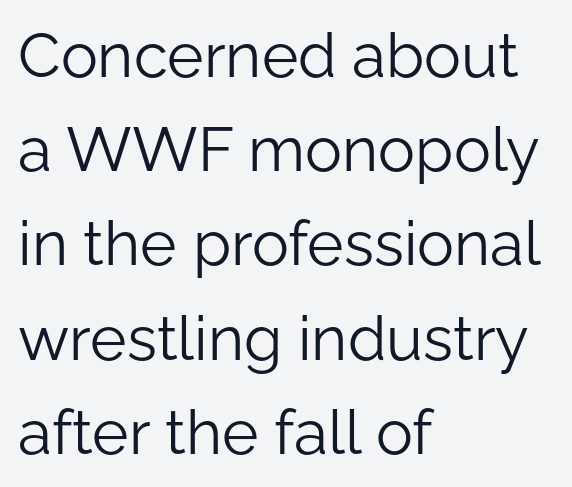
The image shows 62 px light sans-serif type, upright; set left-aligned, normal line spacing (1.52x), normal letter spacing, not underlined; low stroke contrast and a medium x-height.
